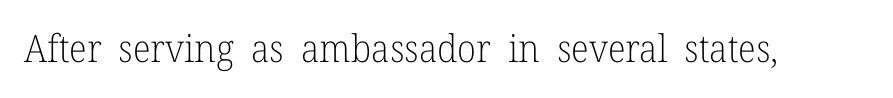
This sample uses an upright cut, with every glyph sitting square on the baseline. Nobody drew a line under any word here. Glyph-to-glyph distance matches everyday printed text. Yep, those are serifs on the letters. Bold? No — there's no thickening of the strokes. Is this a fixed-width face? No — the glyphs have proportional, varying widths.
